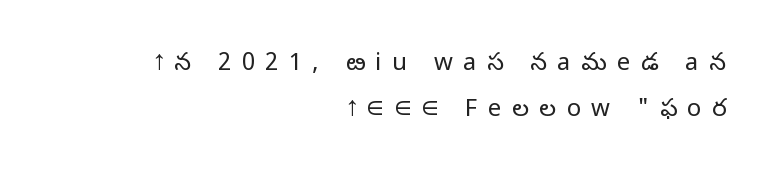
You can tell it's not italic because the verticals are truly vertical. Summary of vertical rhythm: relaxed, with wide interline spacing. The face used here is rendered with a markedly widened letterfit. Compared with a flush-left layout, this one pins lines to the opposite, right side. Is the type heavy? It reads as light-to-regular instead. Decoration check: the copy has no underline.
